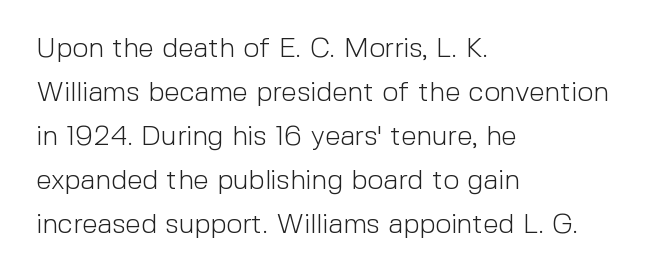
{"serif": "no", "italic": "no", "bold": "no", "weight": "light", "width": "normal", "x_height": "medium", "monospaced": "no", "underline": "no", "align": "left", "line_spacing": "normal", "line_spacing_ratio": 1.57, "letter_spacing": "normal", "letter_spacing_em": 0.0, "glyph_px": 28}
